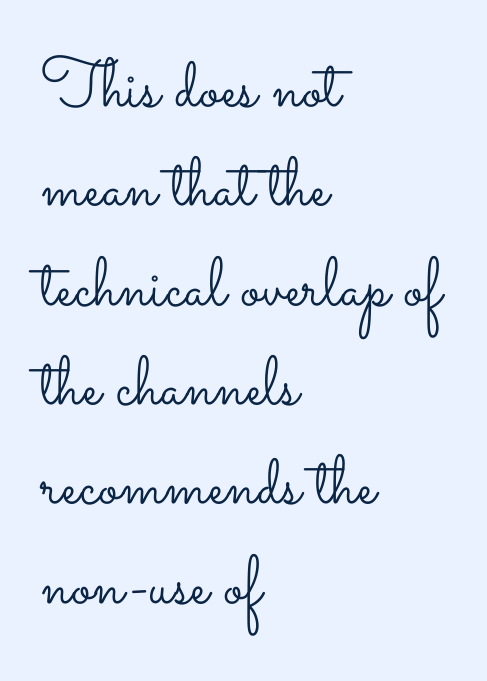
Q: Is the text bold? A: No.
Q: Is the text italic (slanted)? A: Yes.
Q: Is the text underlined? A: No.
Q: How is the paragraph aligned? A: Left-aligned.
Q: Is the spacing between letters normal or unusually wide? A: Normal.
Q: Is the spacing between lines tight, normal or loose? A: Normal.
Q: Width (condensed, normal, or wide)? A: Wide.
Q: Stroke contrast? A: Low.
Q: x-height? A: Small.
Q: Monospaced? A: No.
